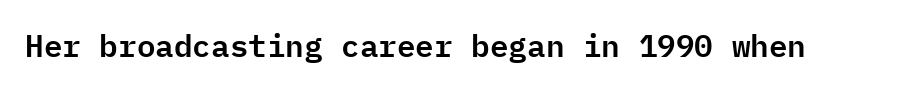
Are there feet on the stems? There aren't — it's a sans. The passage shown is not underscored anywhere. A typesetter would call this monospace, since all characters share one set width. How are the letters spaced? Ordinarily, with no added tracking. Posture: vertical.
